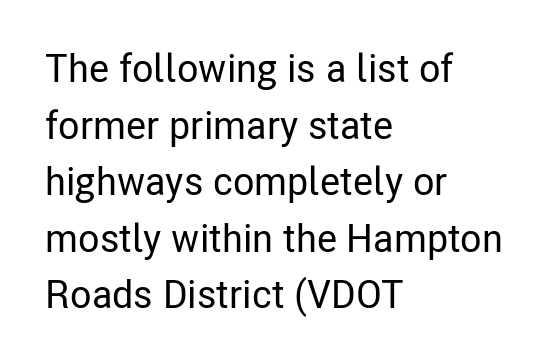
{"serif": "no", "italic": "no", "width": "condensed", "stroke_contrast": "low", "x_height": "medium", "monospaced": "no", "underline": "no", "align": "left", "line_spacing": "normal", "line_spacing_ratio": 1.45, "letter_spacing": "normal", "letter_spacing_em": 0.0, "glyph_px": 39}
